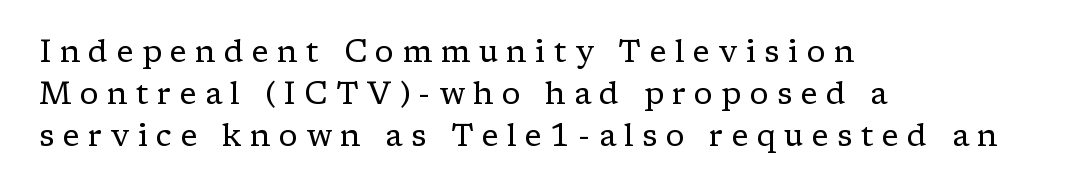
Q: Is the text bold? A: No.
Q: Is the text italic (slanted)? A: No, it is upright.
Q: Is the typeface a serif or a sans-serif typeface? A: Serif.
Q: Is the text underlined? A: No.
Q: How is the paragraph aligned? A: Left-aligned.
Q: Is the spacing between letters normal or unusually wide? A: Unusually wide.
Q: Is the spacing between lines tight, normal or loose? A: Normal.
Q: Width (condensed, normal, or wide)? A: Normal.
Q: Stroke contrast? A: Low.
Q: x-height? A: Medium.
Q: Monospaced? A: No.
